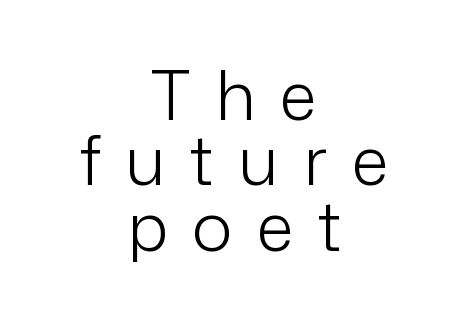
{"serif": "no", "italic": "no", "bold": "no", "weight": "light", "width": "normal", "stroke_contrast": "low", "x_height": "medium", "monospaced": "no", "underline": "no", "align": "center", "line_spacing": "tight", "line_spacing_ratio": 0.96, "letter_spacing": "wide", "letter_spacing_em": 0.37, "glyph_px": 68}
